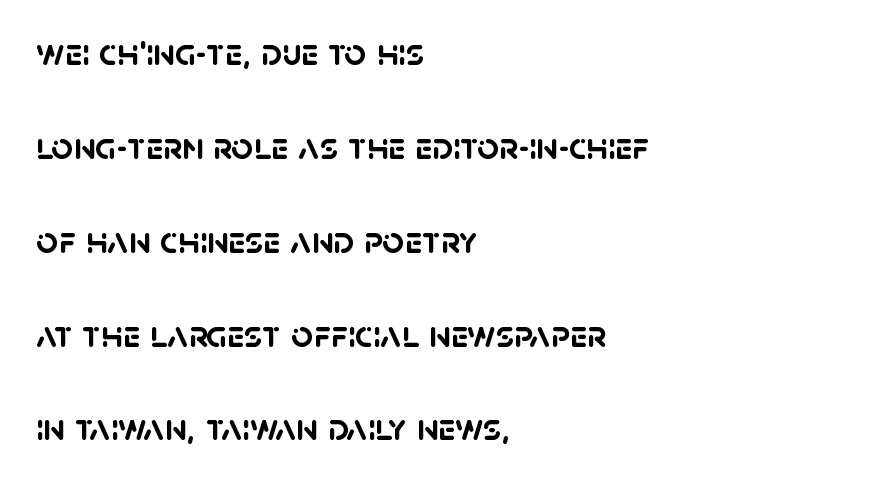
{"serif": "no", "bold": "yes", "weight": "semibold", "width": "normal", "stroke_contrast": "low", "x_height": "large", "monospaced": "no", "underline": "no", "align": "left", "line_spacing": "loose", "line_spacing_ratio": 2.47, "letter_spacing": "normal", "letter_spacing_em": 0.0, "glyph_px": 38}
